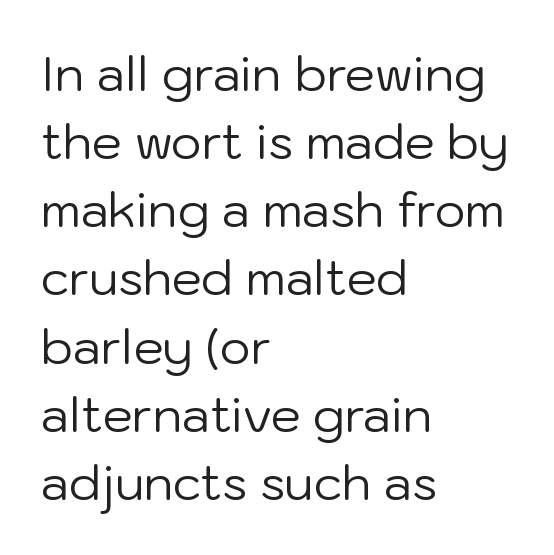
Looks like regular typesetting: each glyph gets only the width it needs. The designer left line spacing at the default. This sample uses a sans-serif face. Letter spacing: default.
